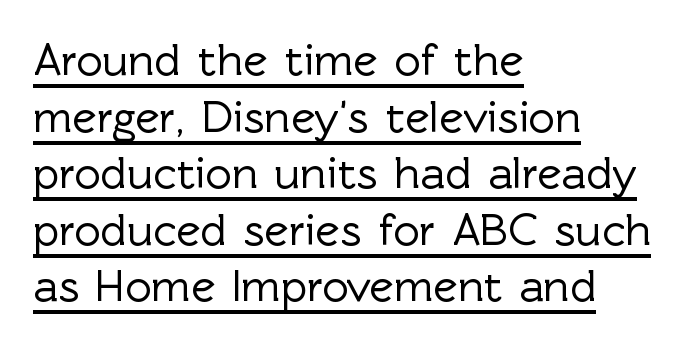
Q: Is the text italic (slanted)? A: No, it is upright.
Q: Is the typeface a serif or a sans-serif typeface? A: Sans-serif.
Q: Is the text underlined? A: Yes.
Q: How is the paragraph aligned? A: Left-aligned.
Q: Is the spacing between letters normal or unusually wide? A: Normal.
Q: Width (condensed, normal, or wide)? A: Normal.
Q: x-height? A: Medium.
Q: Monospaced? A: No.
